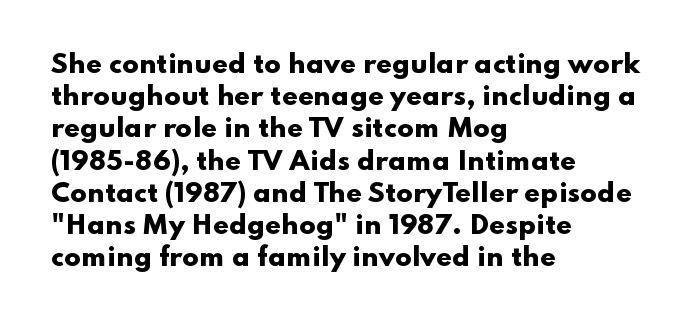
{"italic": "no", "bold": "yes", "underline": "no", "align": "left", "line_spacing": "normal", "line_spacing_ratio": 1.29, "letter_spacing": "normal", "letter_spacing_em": 0.0, "glyph_px": 25}
